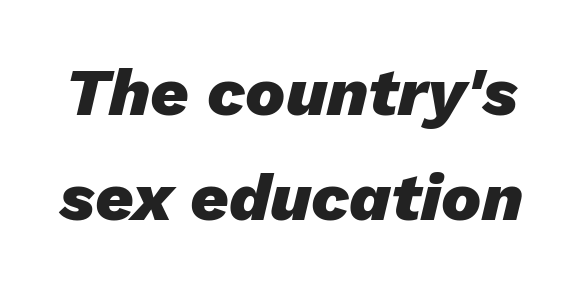
The image shows 67 px heavy type, italic (leaning right); set normal line spacing (1.56x), normal letter spacing, not underlined; low stroke contrast and a medium x-height.
